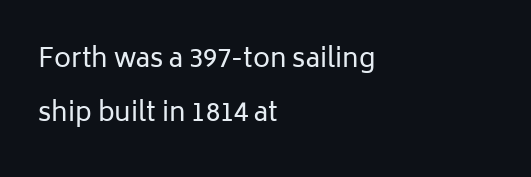
{"italic": "no", "bold": "no", "underline": "no", "align": "left", "line_spacing": "loose", "line_spacing_ratio": 2.07, "letter_spacing": "normal", "letter_spacing_em": 0.0, "glyph_px": 26}
